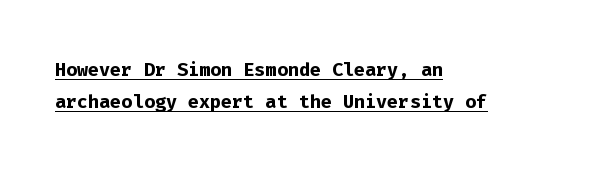
{"italic": "no", "bold": "yes", "underline": "yes", "align": "left", "line_spacing": "normal", "line_spacing_ratio": 1.25, "letter_spacing": "normal", "letter_spacing_em": 0.0, "glyph_px": 26}
